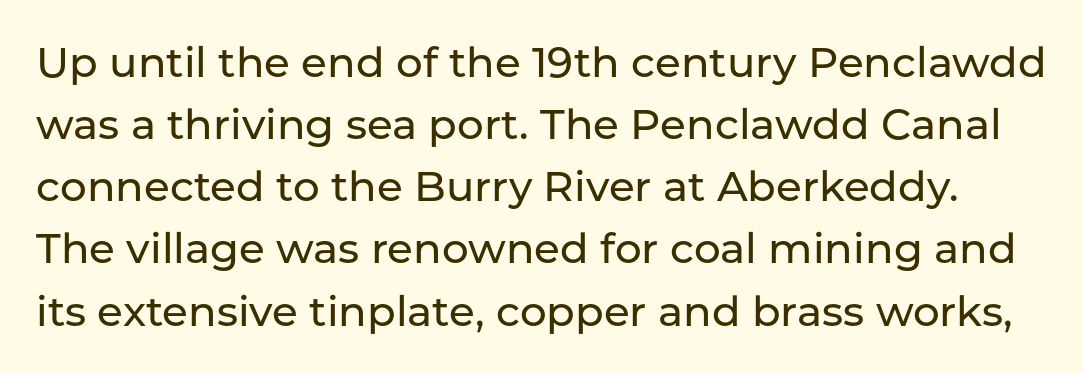
The image shows 42 px sans-serif type, upright; set normal line spacing (1.48x), normal letter spacing, not underlined; low stroke contrast and a medium x-height.
